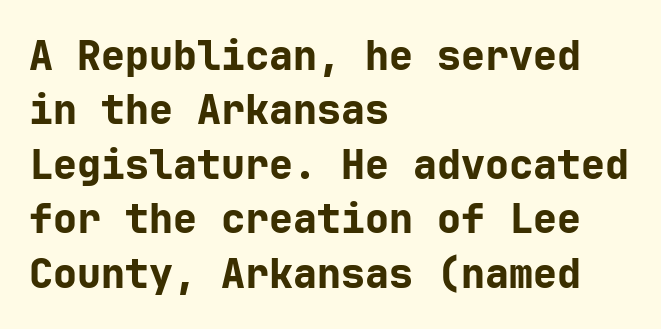
This sample uses an upright cut, with every glyph sitting square on the baseline. Observe the absence of serifs on each vertical stroke in this sample. Honestly, the row spacing looks completely unremarkable. Typesetter's note: full bold, strokes at maximum text heaviness. The passage shown has conventional tracking throughout. The string is rendered with underlining switched off.
